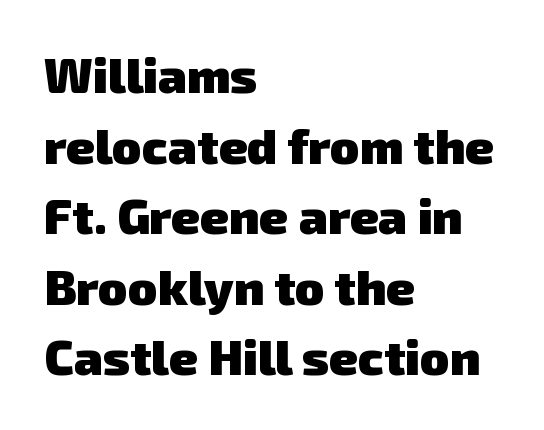
The typesetter chose a ragged-right arrangement here. Weight check: bold — yes, fully. Each letter keeps its own natural width here, so spacing adapts to shape. The vertical gap from one line to the next is medium. Beneath every word, the page is bare. Nobody touched the tracking dial on this one.
